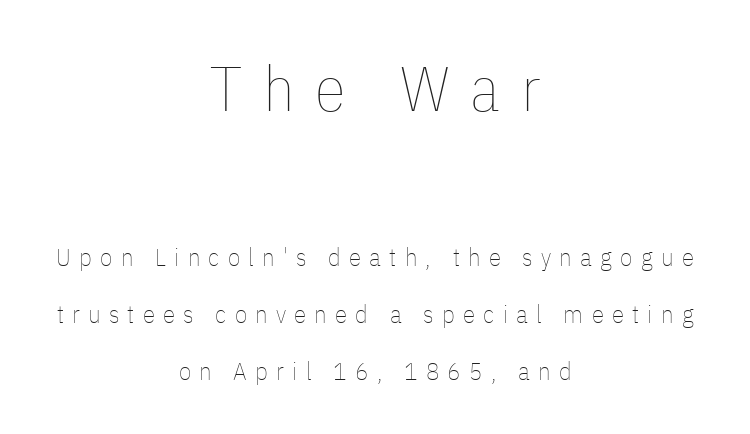
{"italic": "no", "bold": "no", "weight": "thin", "width": "condensed", "stroke_contrast": "low", "x_height": "medium", "monospaced": "no", "underline": "no", "align": "center", "line_spacing": "loose", "line_spacing_ratio": 2.28, "letter_spacing": "wide", "letter_spacing_em": 0.33, "larger_block": "first", "size_ratio": 2.52, "glyph_px": 63}
